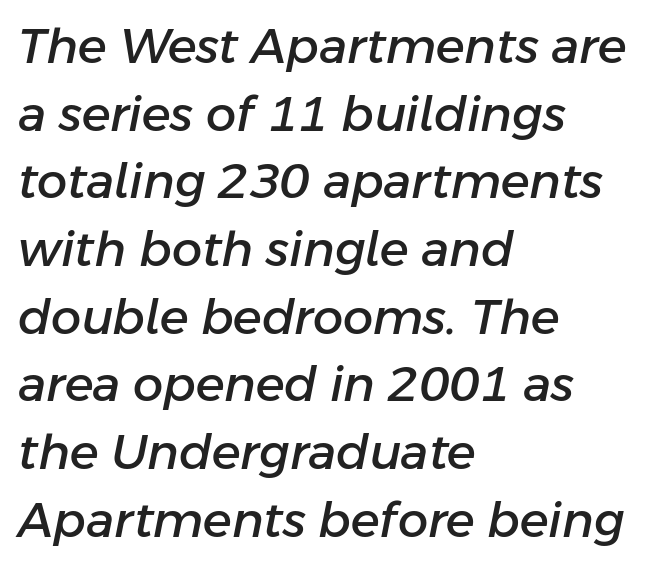
{"italic": "yes", "lean": "right", "slant_degrees": 11, "width": "normal", "stroke_contrast": "low", "x_height": "medium", "monospaced": "no", "underline": "no", "align": "left", "line_spacing": "normal", "line_spacing_ratio": 1.41, "letter_spacing": "normal", "letter_spacing_em": 0.0, "glyph_px": 48}
